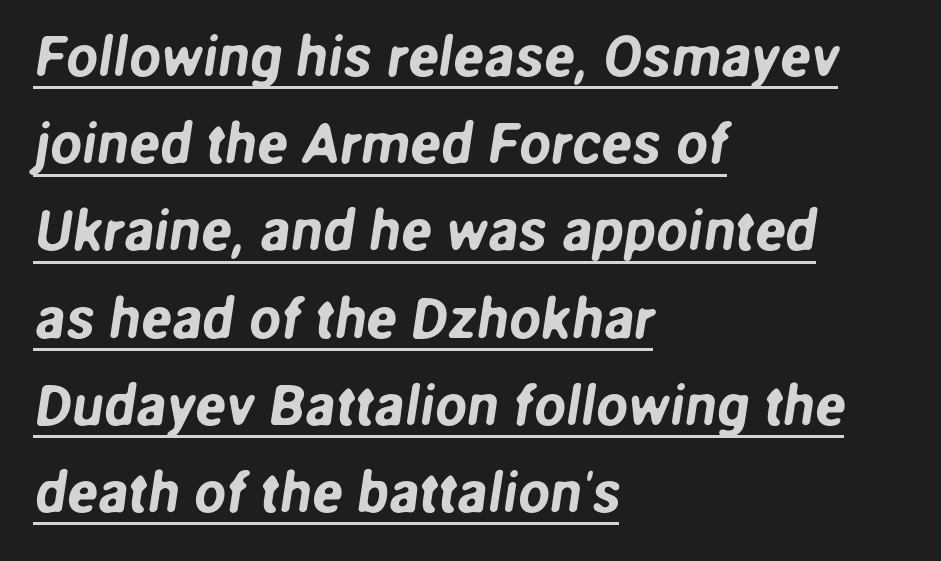
The image shows 57 px sans-serif type; set left-aligned, normal line spacing (1.53x), normal letter spacing, underlined; low stroke contrast and a medium x-height.
